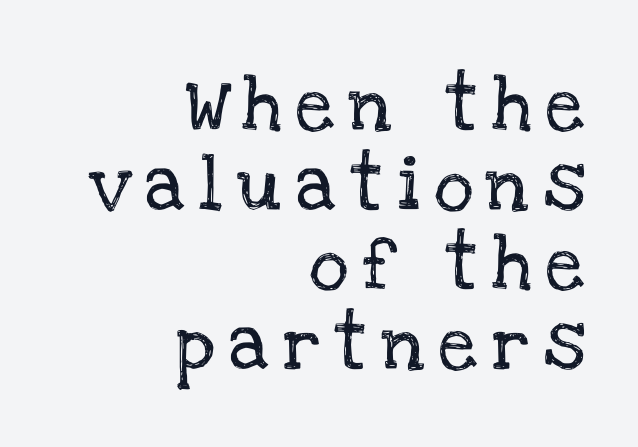
Q: Is the text italic (slanted)? A: No, it is upright.
Q: Is the typeface a serif or a sans-serif typeface? A: Serif.
Q: Is the text underlined? A: No.
Q: How is the paragraph aligned? A: Right-aligned.
Q: Is the spacing between letters normal or unusually wide? A: Unusually wide.
Q: Is the spacing between lines tight, normal or loose? A: Normal.
Q: Width (condensed, normal, or wide)? A: Normal.
Q: Stroke contrast? A: Low.
Q: x-height? A: Large.
Q: Monospaced? A: No.
